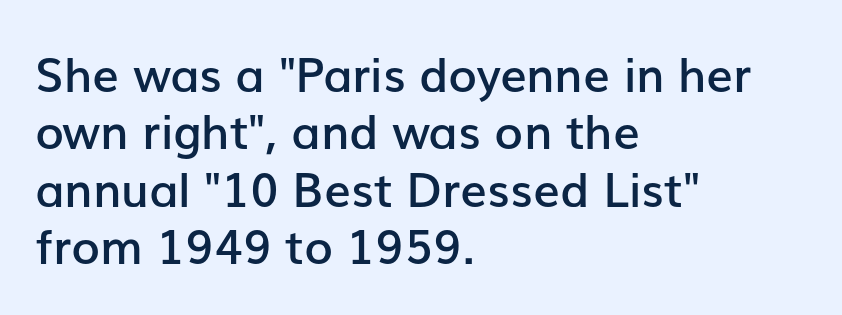
The image shows 47 px semibold sans-serif type, upright; set left-aligned, line spacing 1.22x, normal letter spacing, not underlined; low stroke contrast and a medium x-height.
